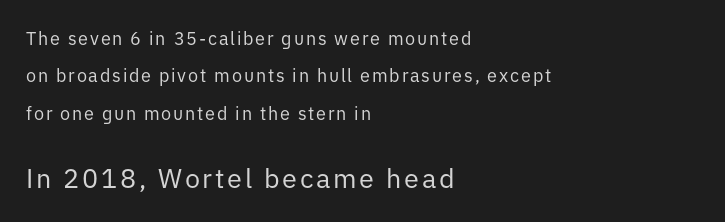
Q: Is the text bold? A: No.
Q: Is the text italic (slanted)? A: No, it is upright.
Q: Is the text underlined? A: No.
Q: How is the paragraph aligned? A: Left-aligned.
Q: Is the spacing between lines tight, normal or loose? A: Loose.
Q: Which block of text is set in a larger size, the first (top) or the second (bottom)? A: The second (bottom) one.
